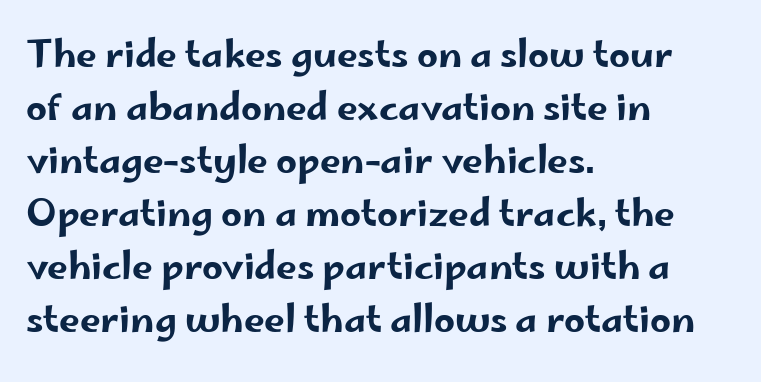
The image shows 37 px wide sans-serif type, upright; set left-aligned, normal line spacing (1.43x), normal letter spacing, not underlined; low stroke contrast and a small x-height.
